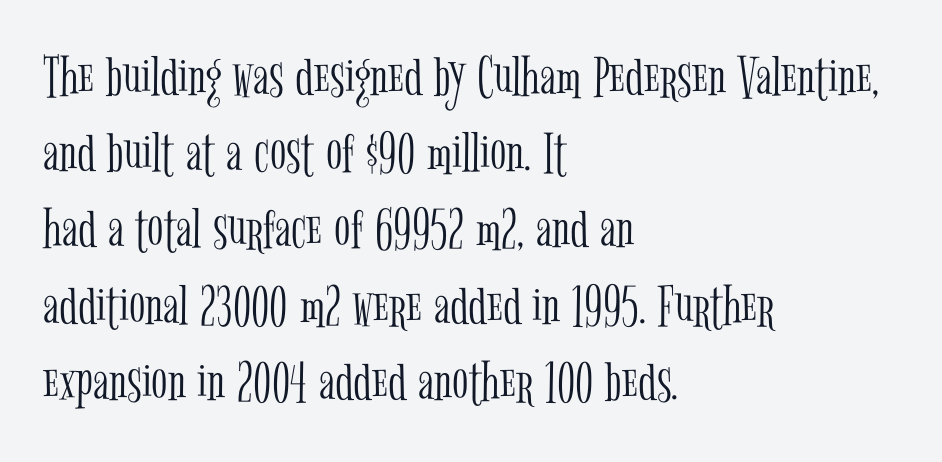
{"serif": "yes", "italic": "no", "bold": "no", "weight": "light", "width": "condensed", "stroke_contrast": "low", "x_height": "medium", "monospaced": "no", "underline": "no", "align": "left", "line_spacing": "normal", "line_spacing_ratio": 1.27, "letter_spacing": "normal", "letter_spacing_em": 0.0, "glyph_px": 60}
